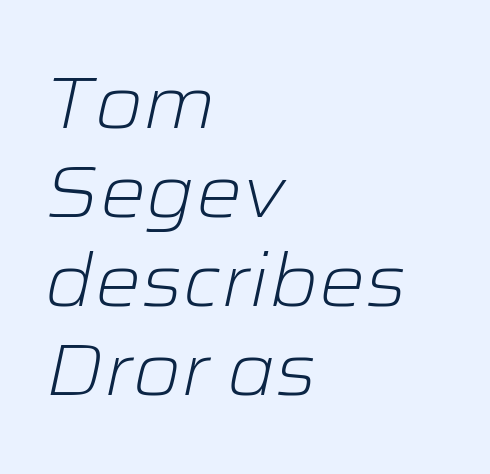
A classic flush-left, rag-right setting is used for this passage. Descenders hang freely into open space. The passage shown is typed in a proportional face where columns would drift. The cut favours lightness, reaching ordinary text weight at its darkest.
